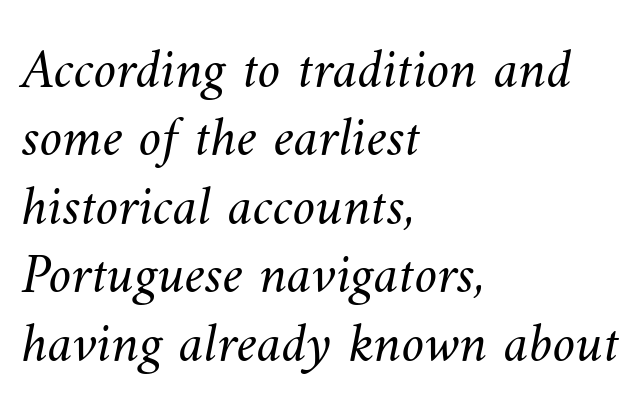
Proportional: the letters do not fall into vertical columns. Any mark beneath the type? The region is blank. The passage is arranged the way most books set body copy — flush left. Is the type heavy? It reads as light-to-regular instead. Honestly, the letter spacing is just normal — you wouldn't notice it.
